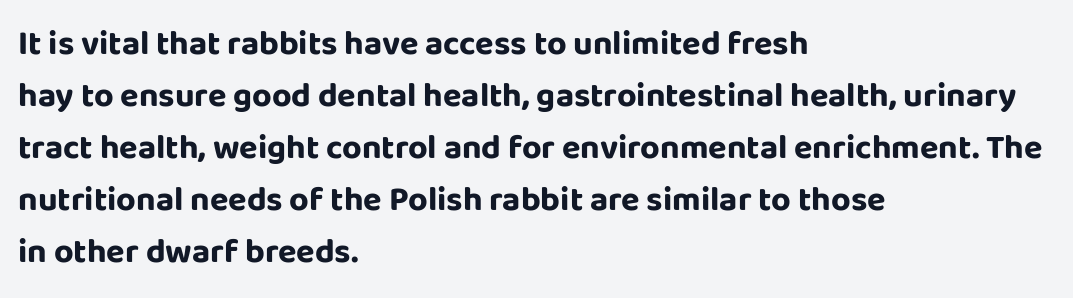
{"serif": "no", "italic": "no", "bold": "yes", "weight": "bold", "width": "normal", "stroke_contrast": "low", "x_height": "large", "monospaced": "no", "underline": "no", "align": "left", "line_spacing": "normal", "line_spacing_ratio": 1.53, "letter_spacing": "normal", "letter_spacing_em": 0.0, "glyph_px": 34}
